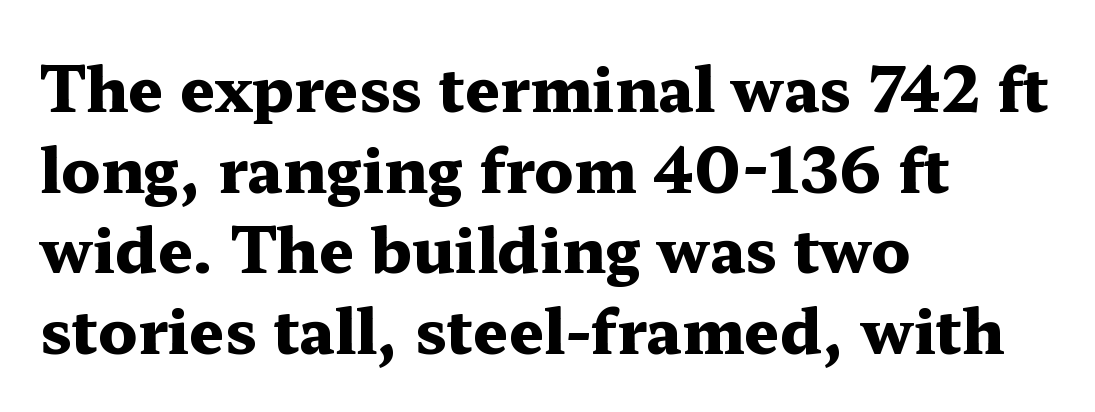
{"serif": "yes", "italic": "no", "bold": "yes", "weight": "heavy", "width": "wide", "stroke_contrast": "medium", "x_height": "medium", "monospaced": "no", "underline": "no", "align": "left", "line_spacing": "normal", "line_spacing_ratio": 1.3, "letter_spacing": "normal", "letter_spacing_em": 0.0, "glyph_px": 62}
